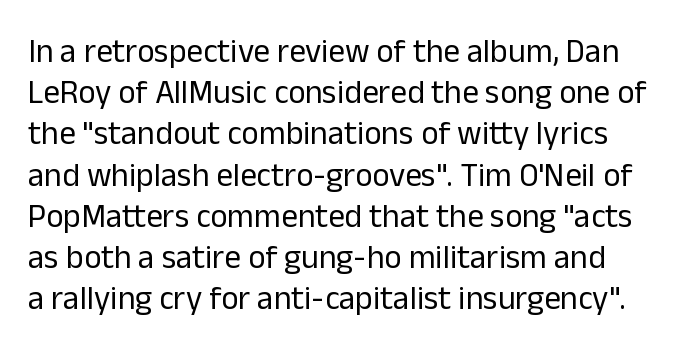
Q: Is the text bold? A: No.
Q: Is the text italic (slanted)? A: No, it is upright.
Q: Is the typeface a serif or a sans-serif typeface? A: Sans-serif.
Q: Is the text underlined? A: No.
Q: Is the spacing between letters normal or unusually wide? A: Normal.
Q: Is the spacing between lines tight, normal or loose? A: Normal.
Q: Width (condensed, normal, or wide)? A: Normal.
Q: Stroke contrast? A: Low.
Q: x-height? A: Medium.
Q: Monospaced? A: No.
